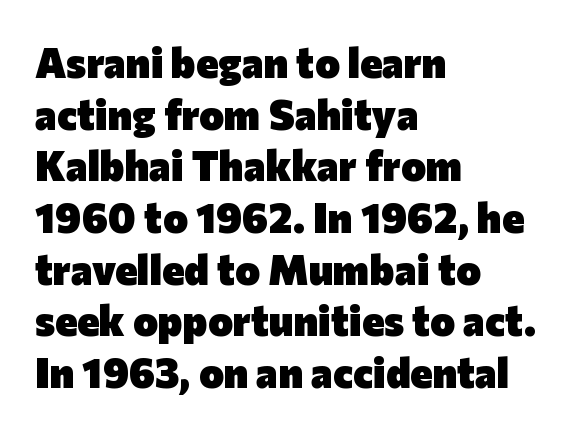
The image shows 42 px heavy sans-serif type, upright; set left-aligned, line spacing 1.23x, normal letter spacing, not underlined; low stroke contrast and a medium x-height.
